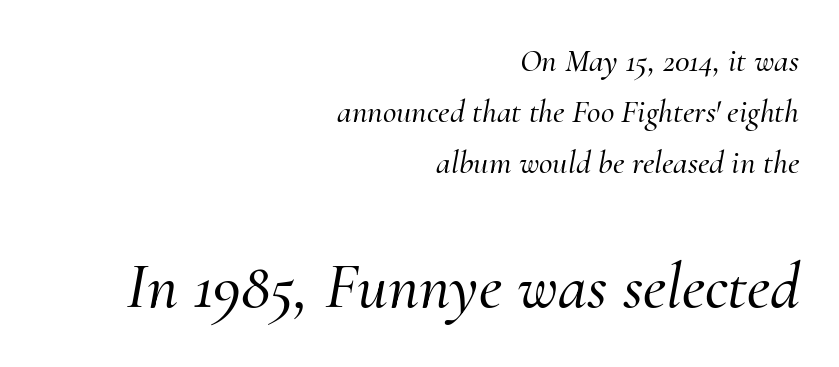
Italic? Definitely — the glyphs are oblique. Is this a fixed-width face? No — the glyphs have proportional, varying widths. A bare baseline throughout the passage. The letters carry serifs — small finishing strokes at the ends of their stems. Observe the ordinary spacing: letters are neighbours, not strangers. The rendering enlarges the type as you move from the upper chunk to the lower.
